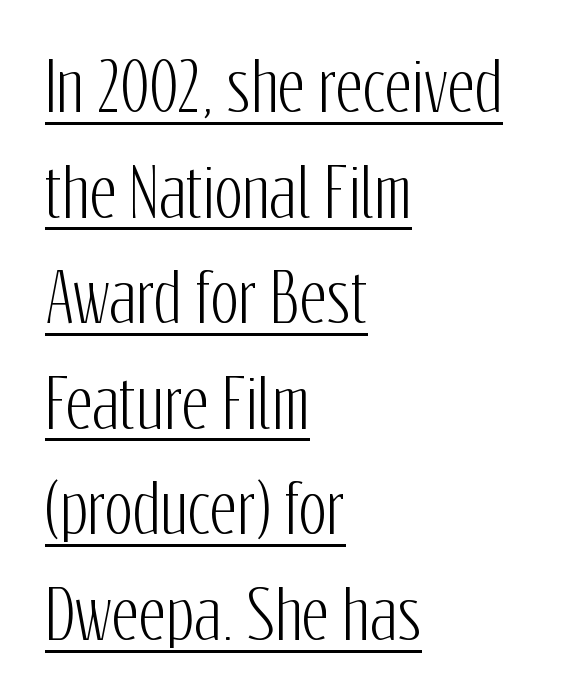
Evenly set lines give the paragraph a standard silhouette. Typeset ragged right — the left edge is the straight one. Serif or sans? Sans — the stroke terminals are bare. Proportional: the letters do not fall into vertical columns. Looks like someone drew a line under every word here. Spacing between characters is what you'd get straight out of the box.
